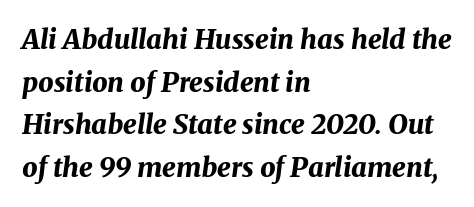
{"italic": "yes", "lean": "right", "slant_degrees": 8, "bold": "yes", "underline": "no", "align": "left", "line_spacing": "normal", "line_spacing_ratio": 1.58, "letter_spacing": "normal", "letter_spacing_em": 0.0, "glyph_px": 27}
